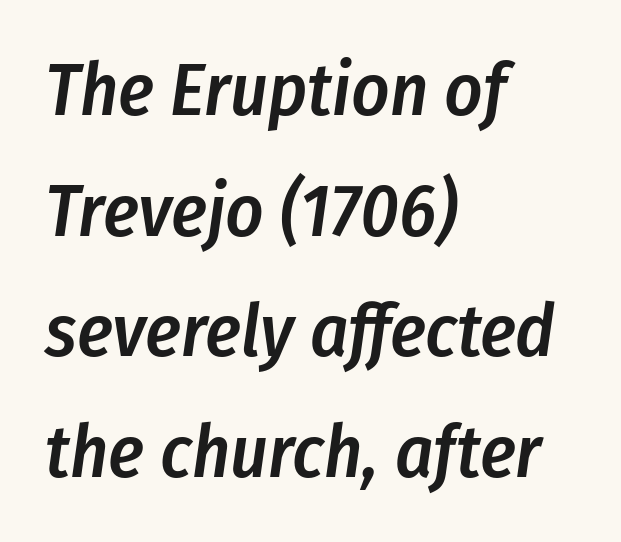
The image shows 74 px semibold, condensed type, italic (leaning right); set left-aligned, normal line spacing (1.63x), normal letter spacing, not underlined; low stroke contrast and a medium x-height.
